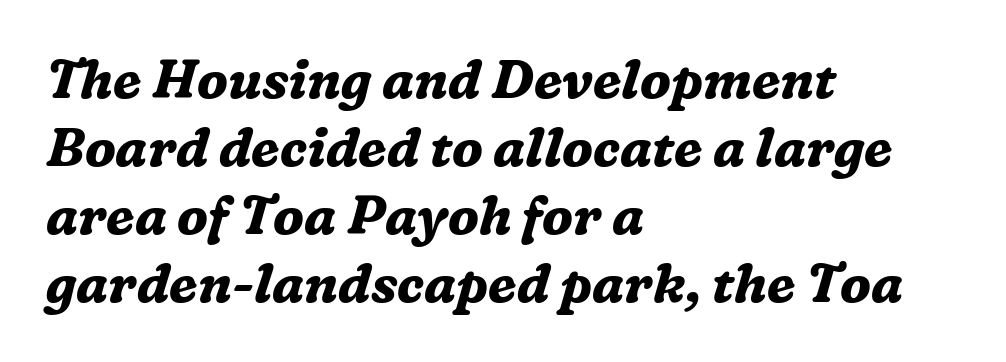
The image shows 53 px bold serif type, italic (leaning right); set left-aligned, normal line spacing (1.28x), normal letter spacing, not underlined; medium stroke contrast and a medium x-height.
